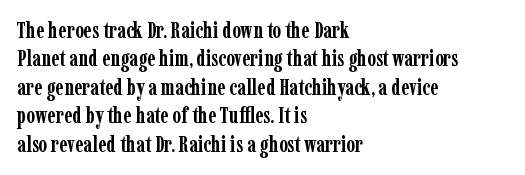
This is the regular roman posture of the typeface. The lines in this sample share a left origin and differ only in where they stop. Standard letterfit; no display-style spreading of the glyphs. Heavy-handed strokes throughout: this text is bold. The space directly below the letters is spotless.
